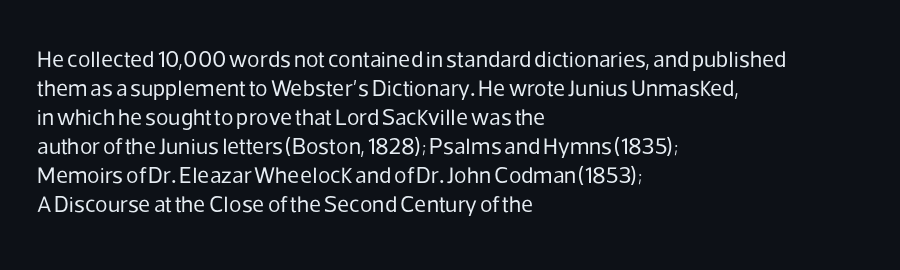
{"italic": "no", "bold": "no", "underline": "no", "align": "left", "line_spacing": "normal", "line_spacing_ratio": 1.26, "letter_spacing": "normal", "letter_spacing_em": 0.0, "glyph_px": 23}
